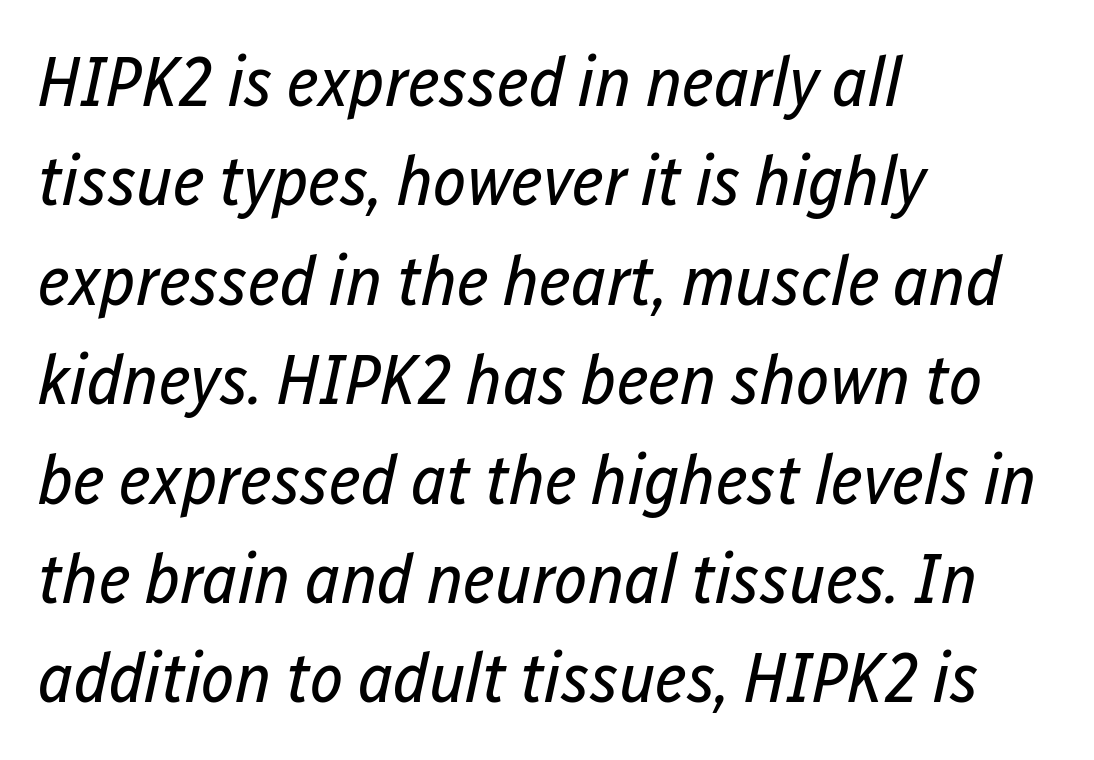
The image shows 71 px regular-weight, condensed type, italic (leaning right); set left-aligned, normal line spacing (1.4x), normal letter spacing, not underlined; low stroke contrast and a medium x-height.
